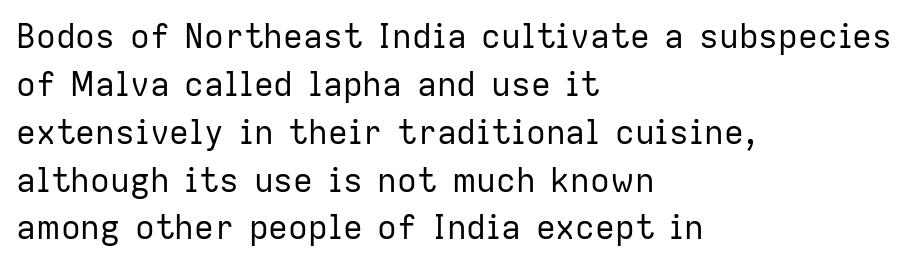
{"serif": "no", "italic": "no", "bold": "no", "weight": "regular", "width": "normal", "stroke_contrast": "low", "x_height": "medium", "monospaced": "no", "underline": "no", "align": "left", "line_spacing": "normal", "line_spacing_ratio": 1.45, "letter_spacing": "normal", "letter_spacing_em": 0.0, "glyph_px": 33}
